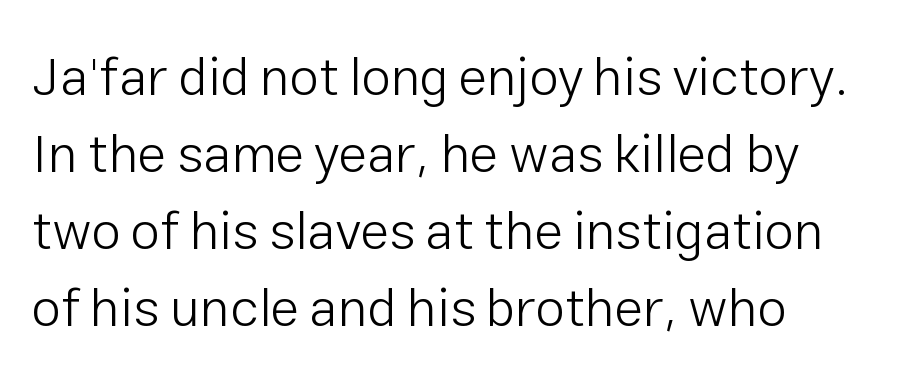
The image shows 53 px light sans-serif type, upright; set normal line spacing (1.45x), normal letter spacing, not underlined; low stroke contrast and a medium x-height.
